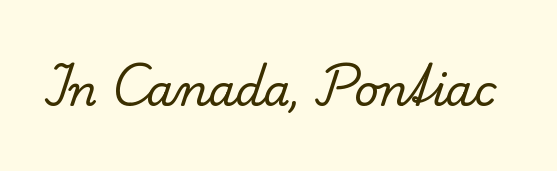
Think of a printed novel: that variable character pitch is what you see here. Nobody touched the tracking dial on this one. Small tapered or slab feet sit at the stroke ends, so this counts as serif.
